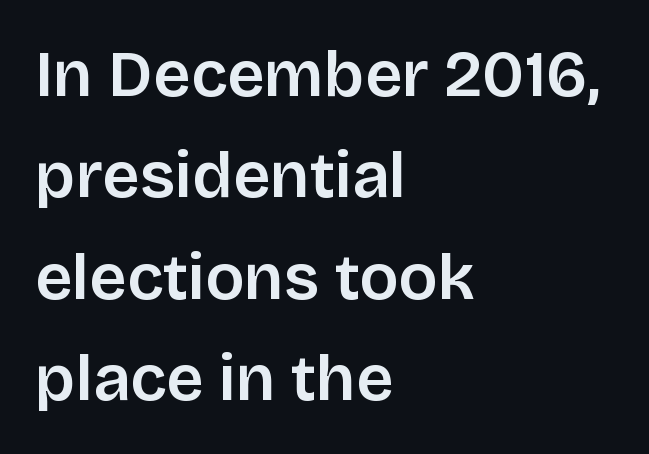
The image shows 65 px sans-serif type, upright; set left-aligned, normal line spacing (1.56x), normal letter spacing, not underlined; low stroke contrast and a large x-height.
